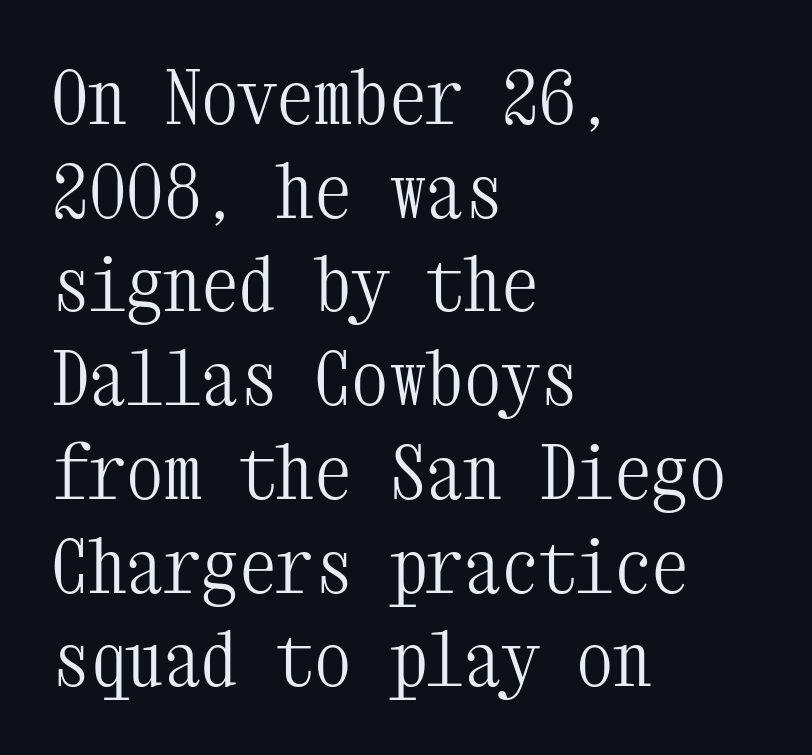
Lines of text with bare space underneath. Tracking value appears to be zero — textbook default spacing. If you measured baseline to baseline, you'd find a middling distance. Every character here occupies the same horizontal width, giving the sample a typewriter-like rhythm.
